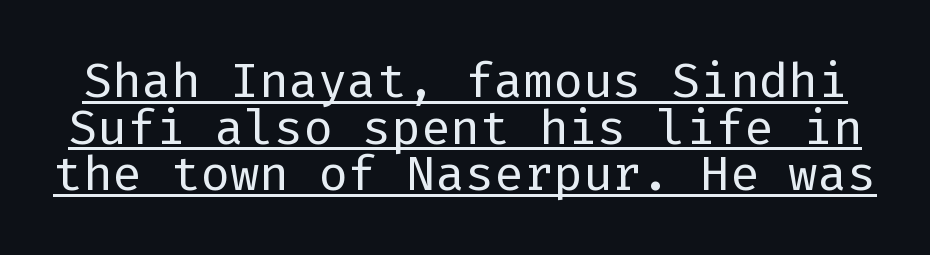
Underlined type. Weight: in the light-to-regular range. This is roman type, the default non-slanted kind. Regarding leading, the lines here are crowded together. These lines keep a tight, regular rhythm from letter to letter. Typographically, this falls in the sans-serif category.
